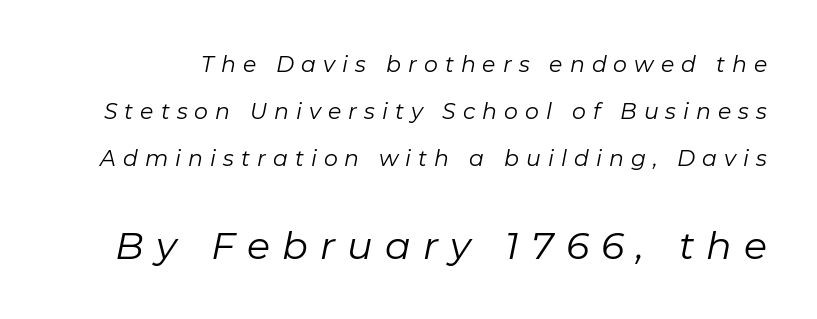
{"italic": "yes", "lean": "right", "slant_degrees": 11, "bold": "no", "weight": "regular", "width": "normal", "stroke_contrast": "low", "x_height": "medium", "monospaced": "no", "underline": "no", "line_spacing": "loose", "line_spacing_ratio": 2.14, "letter_spacing": "wide", "letter_spacing_em": 0.32, "larger_block": "second", "size_ratio": 1.73, "glyph_px": 38}
